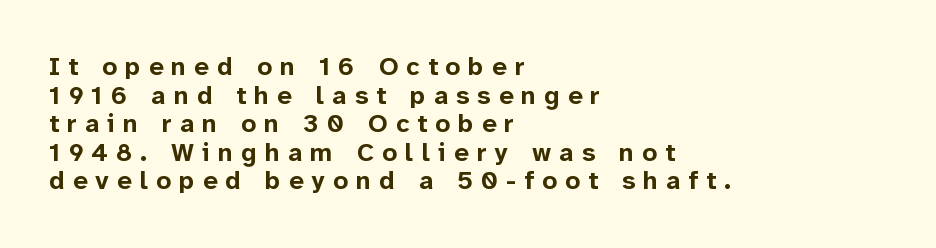
The image shows 26 px bold type, upright; set left-aligned, tight line spacing (1.1x), unusually wide letter spacing (+0.31 em), not underlined.
